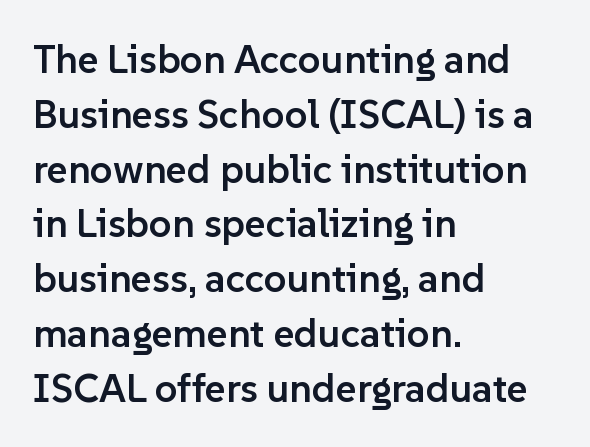
The designer went with a sans here, leaving each stem footless. Do the characters align in a grid? No, the font is proportional. The passage shown is not underscored anywhere. A typesetter would call this zero additional tracking.
